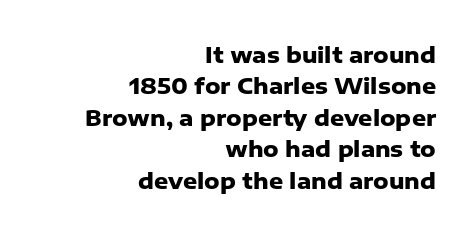
{"italic": "no", "bold": "yes", "underline": "no", "align": "right", "line_spacing": "normal", "line_spacing_ratio": 1.43, "letter_spacing": "normal", "letter_spacing_em": 0.0, "glyph_px": 22}
